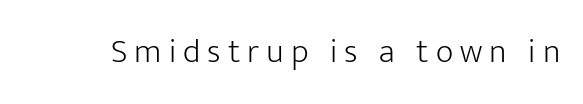
The image shows 34 px light sans-serif type, upright; set unusually wide letter spacing (+0.21 em), not underlined; low stroke contrast and a medium x-height.
